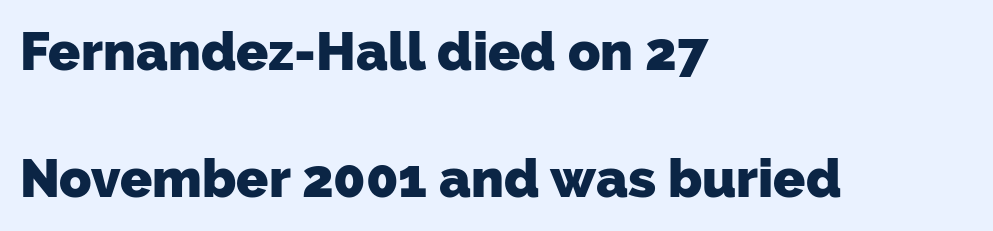
Q: Is the text bold? A: Yes.
Q: Is the typeface a serif or a sans-serif typeface? A: Sans-serif.
Q: Is the text underlined? A: No.
Q: How is the paragraph aligned? A: Left-aligned.
Q: Is the spacing between letters normal or unusually wide? A: Normal.
Q: Is the spacing between lines tight, normal or loose? A: Loose.
Q: Width (condensed, normal, or wide)? A: Normal.
Q: Stroke contrast? A: Low.
Q: x-height? A: Medium.
Q: Monospaced? A: No.
